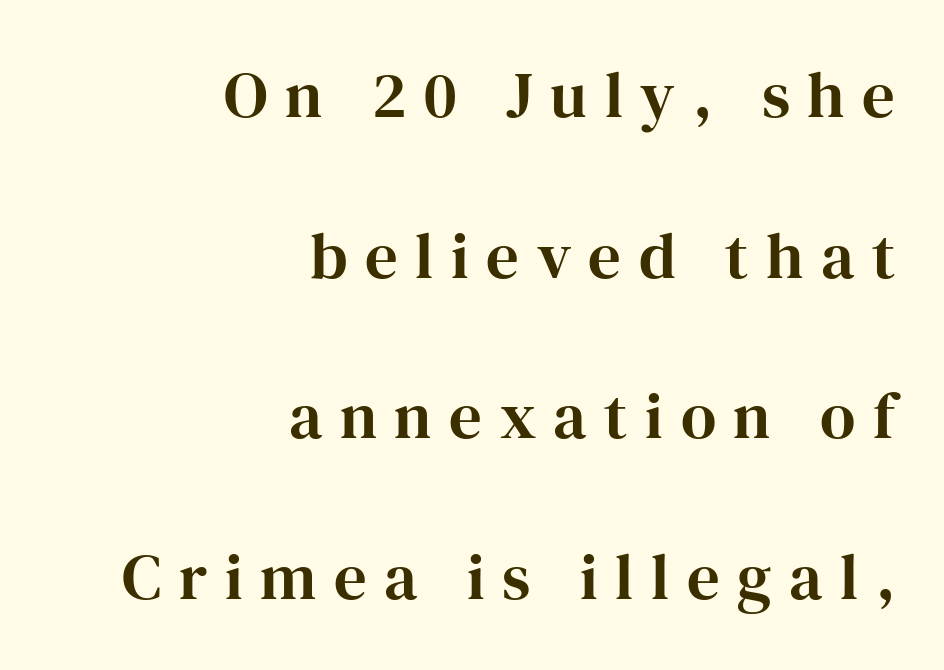
Q: Is the text italic (slanted)? A: No, it is upright.
Q: Is the typeface a serif or a sans-serif typeface? A: Serif.
Q: Is the text underlined? A: No.
Q: How is the paragraph aligned? A: Right-aligned.
Q: Is the spacing between letters normal or unusually wide? A: Unusually wide.
Q: Is the spacing between lines tight, normal or loose? A: Loose.
Q: Width (condensed, normal, or wide)? A: Normal.
Q: Stroke contrast? A: High.
Q: x-height? A: Medium.
Q: Monospaced? A: No.
